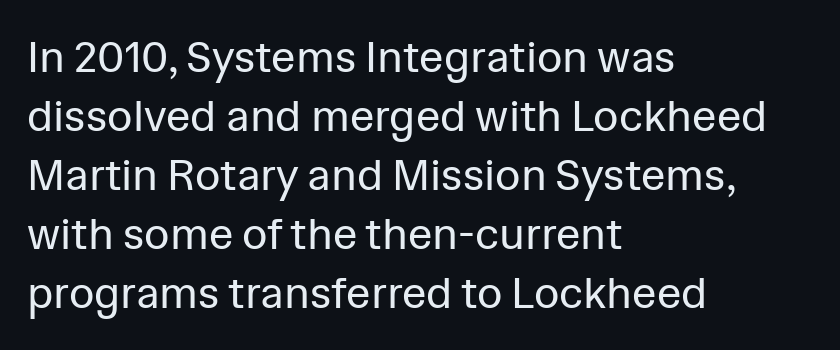
Style check: upright. Here the glyphs are tracked normally, forming tight word shapes. This sample uses a sans-serif face. The face used here is proportionally spaced, like ordinary book or web type. Bare-footed words on every line. The rag falls on the right side of this text block.
